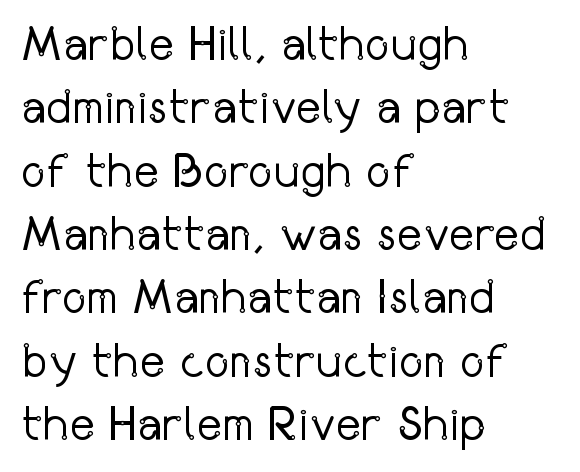
{"serif": "no", "italic": "no", "bold": "no", "weight": "regular", "width": "condensed", "stroke_contrast": "low", "x_height": "medium", "monospaced": "no", "underline": "no", "align": "left", "line_spacing": "normal", "line_spacing_ratio": 1.32, "letter_spacing": "normal", "letter_spacing_em": 0.0, "glyph_px": 48}
